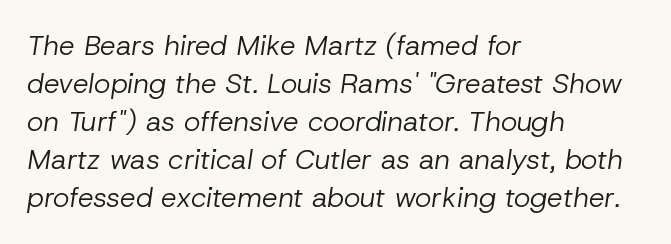
The image shows 28 px regular-weight type, italic (leaning right); set left-aligned, normal line spacing (1.36x), normal letter spacing, not underlined; low stroke contrast and a medium x-height.
